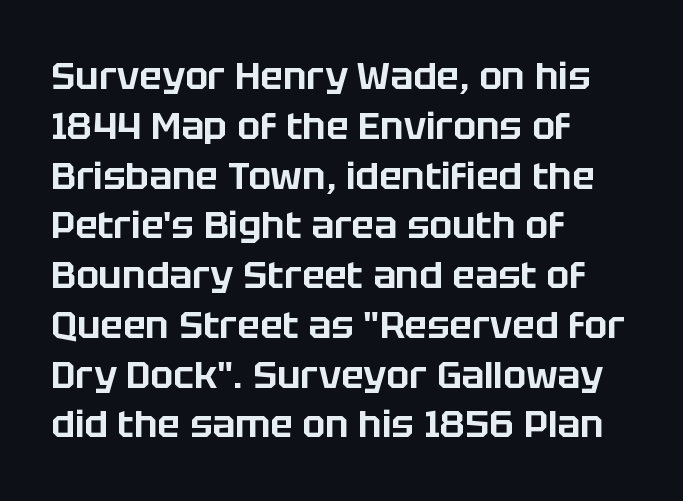
The rendering shows plain stroke endings on the letterforms — a sans-serif design. Tracking here is standard; glyphs follow each other at the usual distance. Unmarked baselines from the first word to the last. Italic? Not at all — the glyphs are vertical. Horizontal alignment here is leftward, the default for most running prose. Interline gaps are of average width in this sample.
